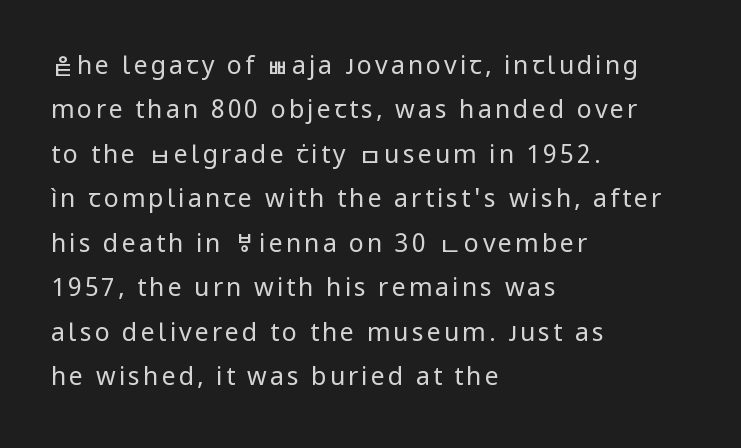
{"italic": "no", "bold": "no", "underline": "no", "align": "left", "line_spacing_ratio": 1.78, "glyph_px": 25}
